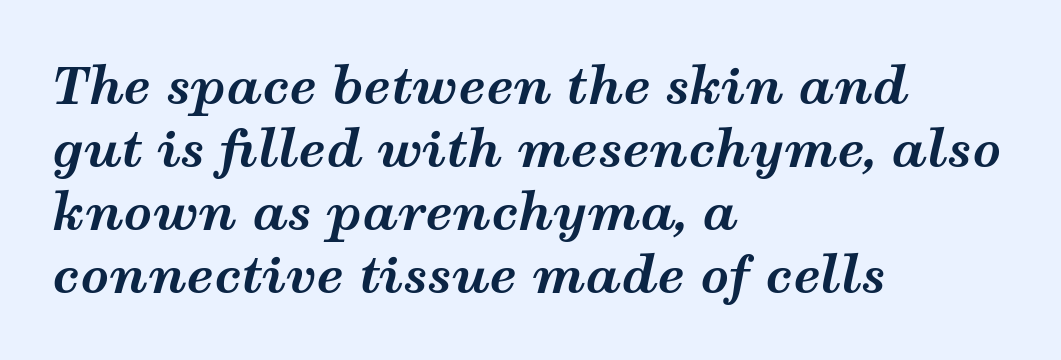
Q: Is the text bold? A: Yes.
Q: Is the text italic (slanted)? A: Yes, it leans right by about 12 degrees.
Q: Is the text underlined? A: No.
Q: How is the paragraph aligned? A: Left-aligned.
Q: Is the spacing between letters normal or unusually wide? A: Normal.
Q: Is the spacing between lines tight, normal or loose? A: Normal.
Q: Width (condensed, normal, or wide)? A: Wide.
Q: Stroke contrast? A: Medium.
Q: x-height? A: Medium.
Q: Monospaced? A: No.
